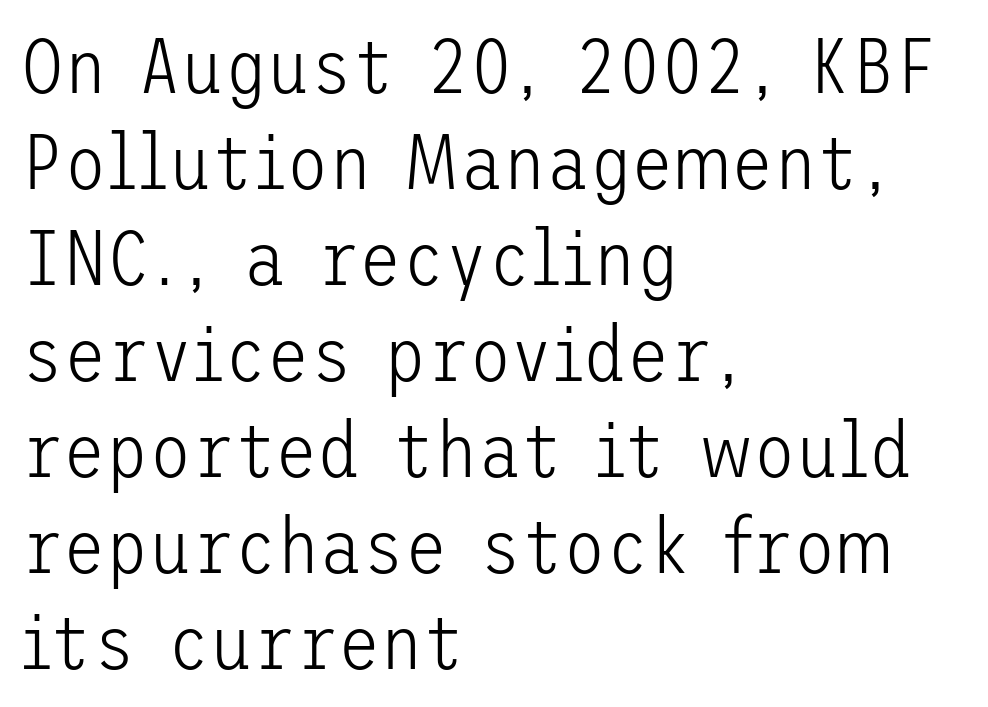
Q: Is the text bold? A: No.
Q: Is the text italic (slanted)? A: No, it is upright.
Q: Is the typeface a serif or a sans-serif typeface? A: Sans-serif.
Q: Is the text underlined? A: No.
Q: How is the paragraph aligned? A: Left-aligned.
Q: Is the spacing between letters normal or unusually wide? A: Normal.
Q: Width (condensed, normal, or wide)? A: Normal.
Q: Stroke contrast? A: Low.
Q: x-height? A: Medium.
